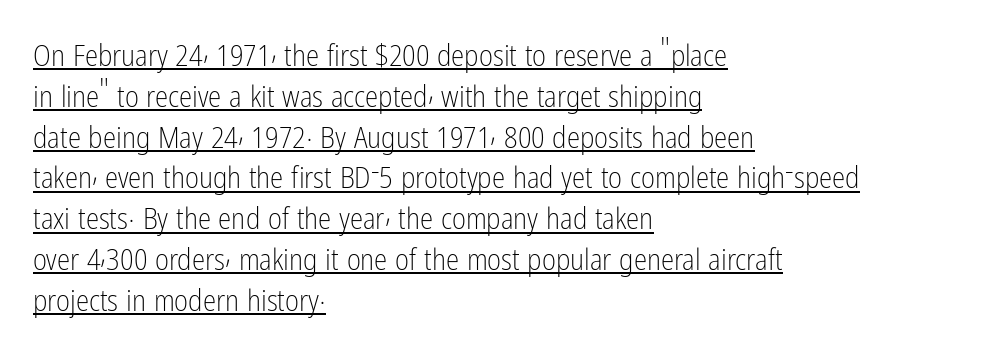
Compared with a typical body face, this is equally light or lighter still. The rows are spaced the way most documents space them. These lines are composed in type without serifs. Underlined type. The face used here is proportionally spaced, like ordinary book or web type.
